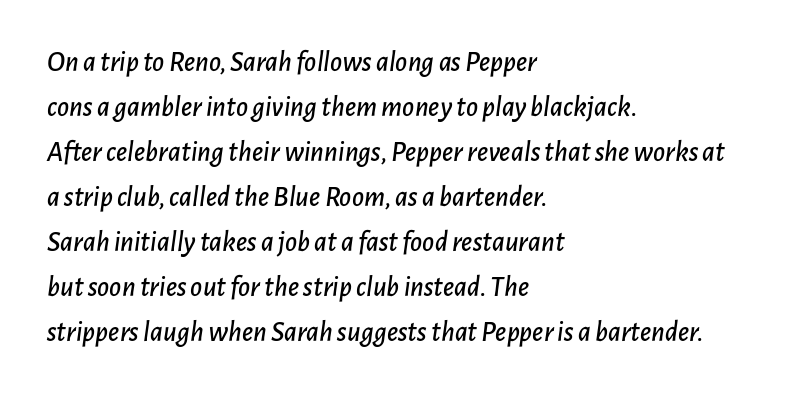
These lines stack with their left ends in a neat column. The rendering uses natural spacing where letterforms have individual widths. Words appear dense and cohesive because spacing is normal. No word sits above an underline. A normal amount of white space separates one row of letters from the next.
